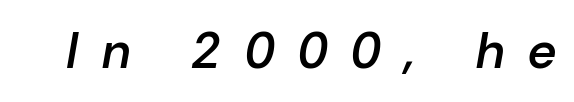
There is plenty of visible air inserted between adjacent glyphs. Clear beneath every line of the passage. Quick note: italic. Here the designer chose a conventional face with non-uniform glyph widths. This is moderately heavy type, rendered in semibold.
